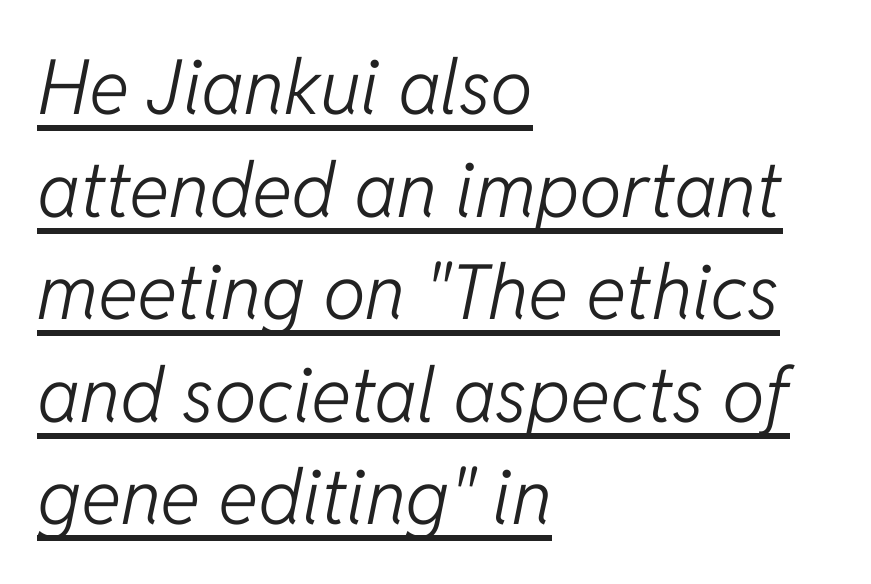
The image shows 76 px light type, italic (leaning right); set left-aligned, normal line spacing (1.35x), normal letter spacing, underlined; low stroke contrast and a medium x-height.
